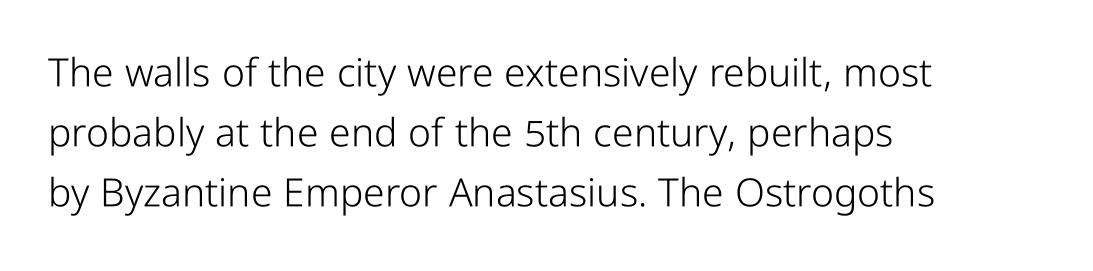
{"serif": "no", "italic": "no", "bold": "no", "weight": "light", "width": "condensed", "stroke_contrast": "low", "x_height": "medium", "monospaced": "no", "underline": "no", "align": "left", "line_spacing": "normal", "line_spacing_ratio": 1.54, "letter_spacing": "normal", "letter_spacing_em": 0.0, "glyph_px": 39}
